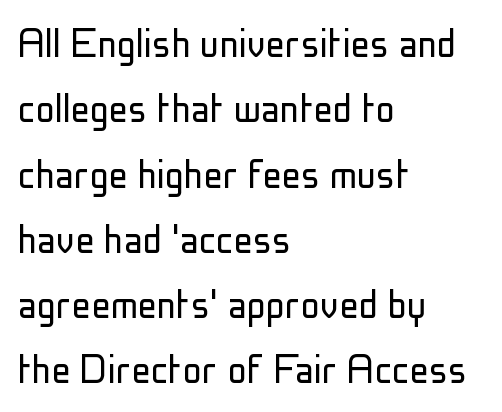
Q: Is the text bold? A: No.
Q: Is the text italic (slanted)? A: No, it is upright.
Q: Is the typeface a serif or a sans-serif typeface? A: Sans-serif.
Q: Is the text underlined? A: No.
Q: How is the paragraph aligned? A: Left-aligned.
Q: Is the spacing between letters normal or unusually wide? A: Normal.
Q: Is the spacing between lines tight, normal or loose? A: Normal.
Q: Width (condensed, normal, or wide)? A: Condensed.
Q: Stroke contrast? A: Low.
Q: x-height? A: Medium.
Q: Monospaced? A: No.
